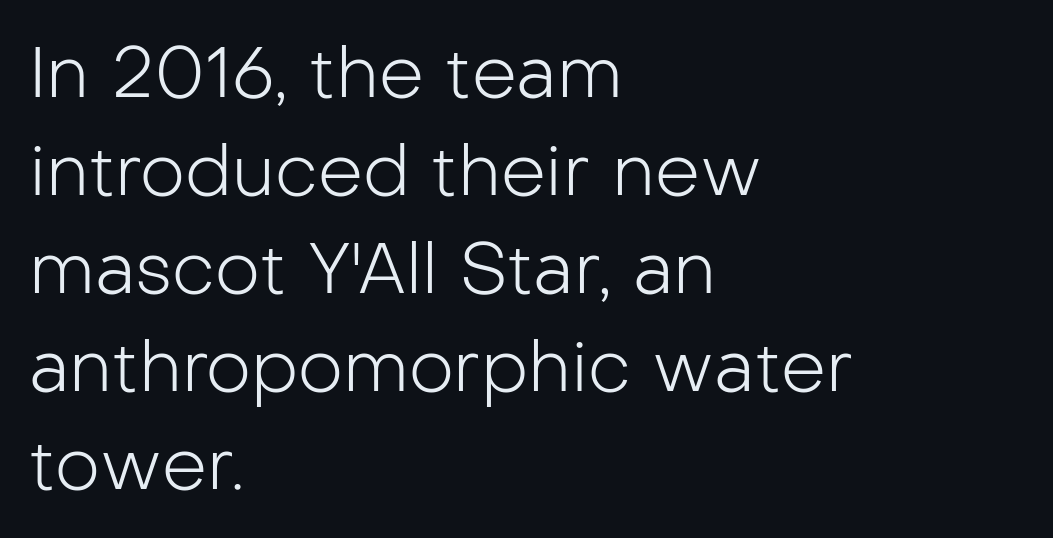
The image shows 71 px light sans-serif type, upright; set left-aligned, normal line spacing (1.38x), normal letter spacing, not underlined; low stroke contrast and a medium x-height.
